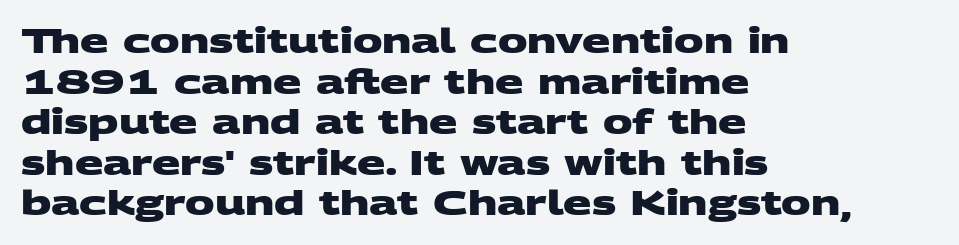
{"serif": "no", "bold": "yes", "weight": "heavy", "width": "wide", "stroke_contrast": "medium", "x_height": "large", "monospaced": "no", "underline": "no", "align": "left", "line_spacing_ratio": 1.23, "letter_spacing": "normal", "letter_spacing_em": 0.0, "glyph_px": 33}
